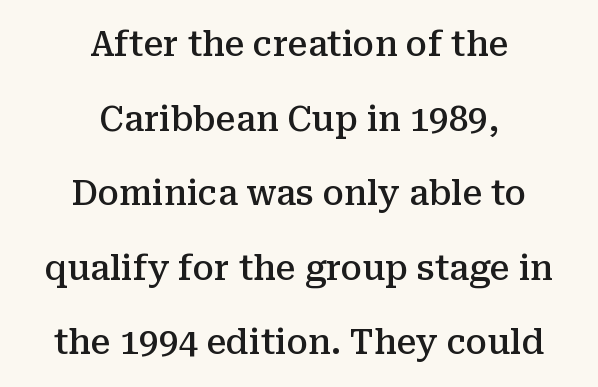
Quick note: not italic, upright. The vertical gap from one line to the next is large. The paragraph has two soft edges and a firm central axis. Each letter's strokes conclude with small projecting serifs. How are the letters spaced? Ordinarily, with no added tracking. Stroke thickness is moderately raised; the sample reads as semibold.
